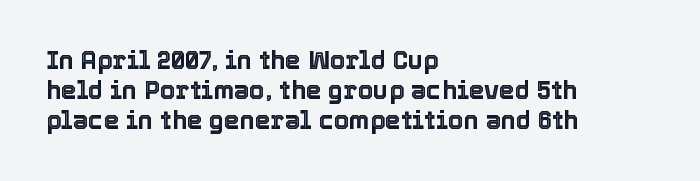
Q: Is the text italic (slanted)? A: No, it is upright.
Q: Is the text underlined? A: No.
Q: How is the paragraph aligned? A: Left-aligned.
Q: Is the spacing between letters normal or unusually wide? A: Normal.
